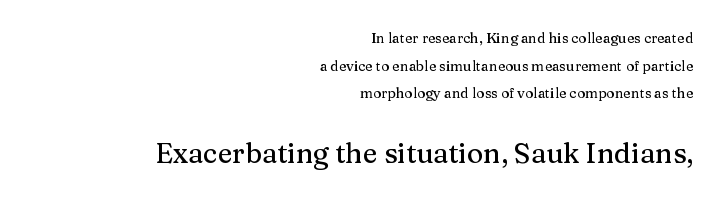
The image shows 28 px serif type, upright; set right-aligned, loose line spacing (1.98x), normal letter spacing, not underlined; the second (bottom) block is 2.0x larger; medium stroke contrast and a medium x-height.
